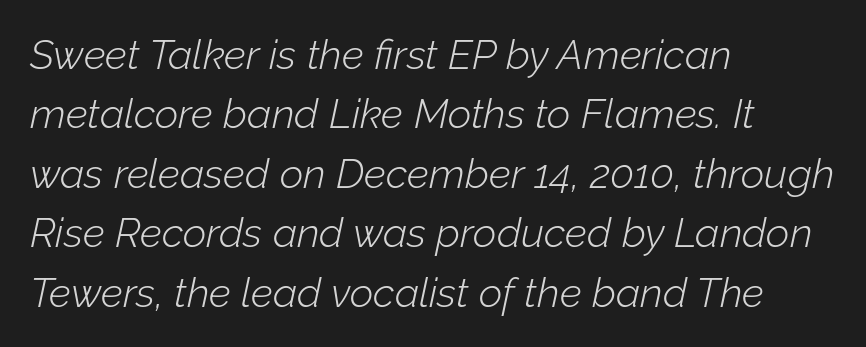
Q: Is the text bold? A: No.
Q: Is the text italic (slanted)? A: Yes, it leans right by about 12 degrees.
Q: Is the text underlined? A: No.
Q: How is the paragraph aligned? A: Left-aligned.
Q: Is the spacing between letters normal or unusually wide? A: Normal.
Q: Is the spacing between lines tight, normal or loose? A: Normal.
Q: Width (condensed, normal, or wide)? A: Normal.
Q: Stroke contrast? A: Low.
Q: x-height? A: Medium.
Q: Monospaced? A: No.
